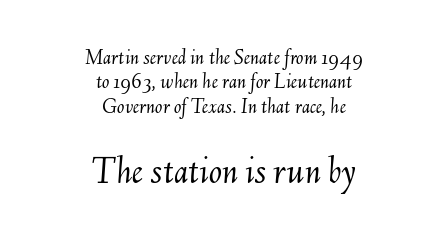
Q: Is the text bold? A: No.
Q: Is the text italic (slanted)? A: Yes, it leans right by about 6 degrees.
Q: Is the text underlined? A: No.
Q: How is the paragraph aligned? A: Centered.
Q: Is the spacing between letters normal or unusually wide? A: Normal.
Q: Is the spacing between lines tight, normal or loose? A: Tight.
Q: Which block of text is set in a larger size, the first (top) or the second (bottom)? A: The second (bottom) one.
Q: Width (condensed, normal, or wide)? A: Normal.
Q: Stroke contrast? A: Medium.
Q: x-height? A: Small.
Q: Monospaced? A: No.
